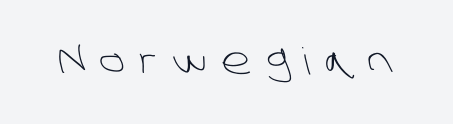
The image shows 37 px light sans-serif type; set unusually wide letter spacing (+0.39 em), not underlined; low stroke contrast and a large x-height.
